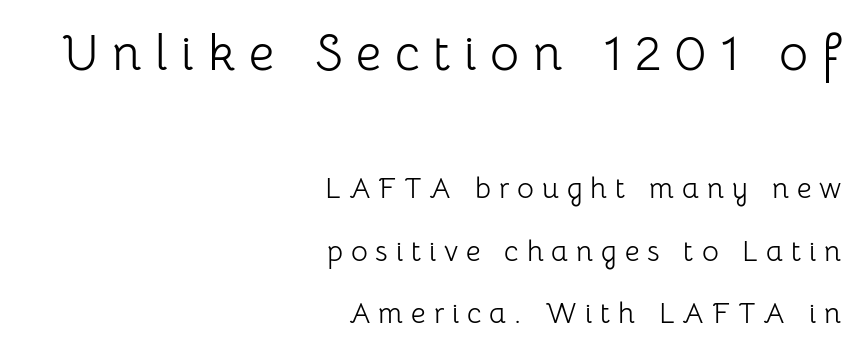
The image shows 50 px light sans-serif type, upright; set right-aligned, loose line spacing (2.16x), unusually wide letter spacing (+0.27 em), not underlined; the first (top) block is 1.72x larger; low stroke contrast and a medium x-height.
